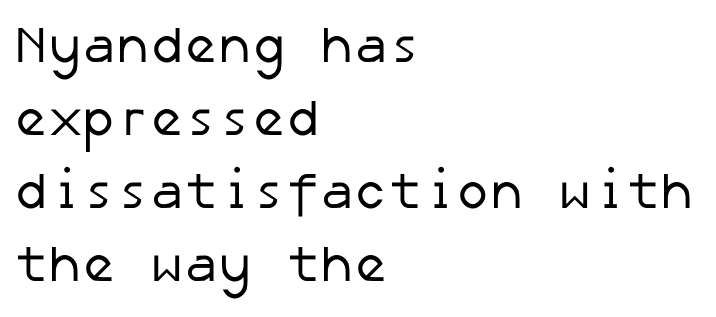
Q: Is the text bold? A: No.
Q: Is the typeface a serif or a sans-serif typeface? A: Sans-serif.
Q: Is the text underlined? A: No.
Q: How is the paragraph aligned? A: Left-aligned.
Q: Is the spacing between letters normal or unusually wide? A: Normal.
Q: Is the spacing between lines tight, normal or loose? A: Normal.
Q: Width (condensed, normal, or wide)? A: Normal.
Q: Stroke contrast? A: Low.
Q: x-height? A: Medium.
